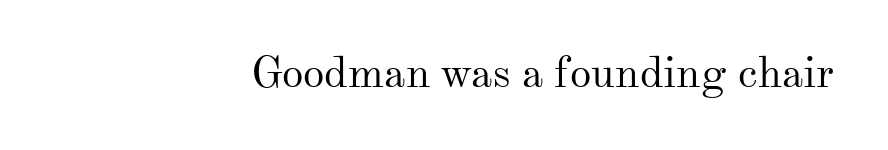
{"serif": "yes", "italic": "no", "bold": "no", "weight": "regular", "width": "normal", "stroke_contrast": "medium", "x_height": "small", "monospaced": "no", "underline": "no", "align": "right", "letter_spacing": "normal", "letter_spacing_em": 0.0, "glyph_px": 43}
